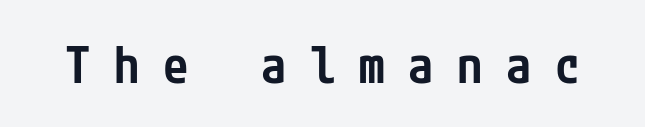
The face used here is a semibold: visibly heavier than regular, lighter than bold. Display-style spreading of the glyphs; the letterfit is very open. Beneath every word, the page is bare. Style check: upright.
